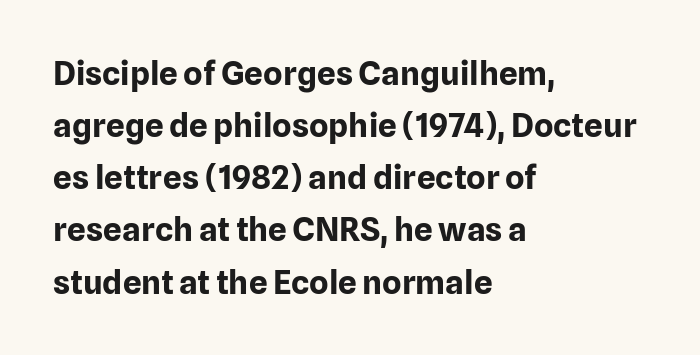
Q: Is the text bold? A: Yes.
Q: Is the text italic (slanted)? A: No, it is upright.
Q: Is the typeface a serif or a sans-serif typeface? A: Sans-serif.
Q: Is the text underlined? A: No.
Q: How is the paragraph aligned? A: Left-aligned.
Q: Is the spacing between letters normal or unusually wide? A: Normal.
Q: Is the spacing between lines tight, normal or loose? A: Normal.
Q: Width (condensed, normal, or wide)? A: Normal.
Q: Stroke contrast? A: Low.
Q: x-height? A: Medium.
Q: Monospaced? A: No.
